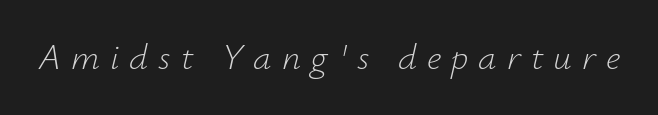
The image shows 37 px light type, italic (leaning right); set unusually wide letter spacing (+0.27 em), not underlined; low stroke contrast and a small x-height.
